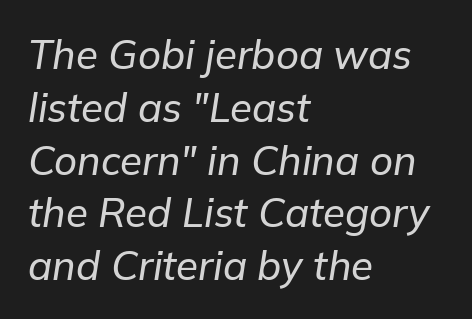
Q: Is the text italic (slanted)? A: Yes, it leans right by about 9 degrees.
Q: Is the text underlined? A: No.
Q: How is the paragraph aligned? A: Left-aligned.
Q: Is the spacing between letters normal or unusually wide? A: Normal.
Q: Is the spacing between lines tight, normal or loose? A: Normal.
Q: Width (condensed, normal, or wide)? A: Normal.
Q: Stroke contrast? A: Low.
Q: x-height? A: Medium.
Q: Monospaced? A: No.
